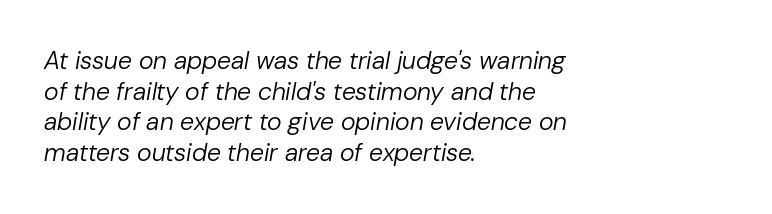
Q: Is the text bold? A: No.
Q: Is the text italic (slanted)? A: Yes, it leans right by about 10 degrees.
Q: Is the text underlined? A: No.
Q: How is the paragraph aligned? A: Left-aligned.
Q: Is the spacing between letters normal or unusually wide? A: Normal.
